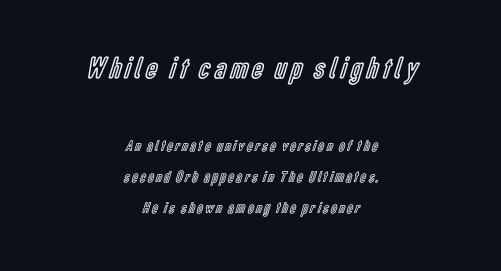
Q: Is the text italic (slanted)? A: Yes.
Q: Is the text underlined? A: No.
Q: How is the paragraph aligned? A: Centered.
Q: Is the spacing between lines tight, normal or loose? A: Loose.
Q: Which block of text is set in a larger size, the first (top) or the second (bottom)? A: The first (top) one.
Q: Width (condensed, normal, or wide)? A: Condensed.
Q: x-height? A: Medium.
Q: Monospaced? A: No.
